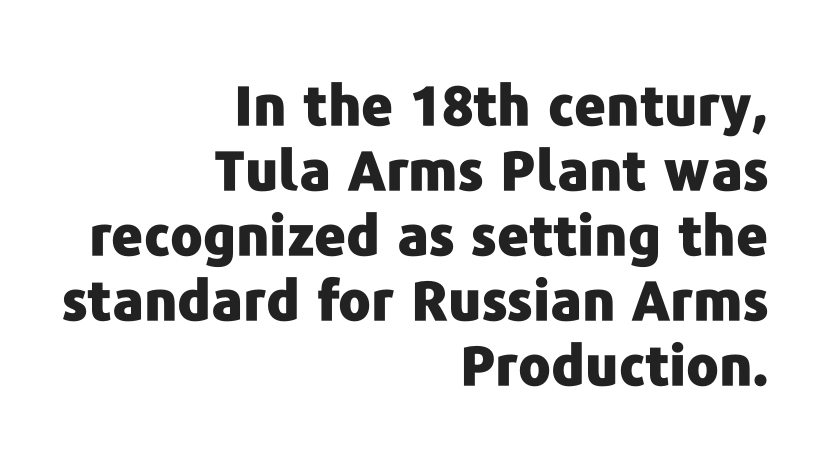
{"serif": "no", "italic": "no", "bold": "yes", "weight": "heavy", "width": "normal", "stroke_contrast": "low", "x_height": "medium", "monospaced": "no", "underline": "no", "align": "right", "line_spacing_ratio": 1.18, "letter_spacing": "normal", "letter_spacing_em": 0.0, "glyph_px": 55}
